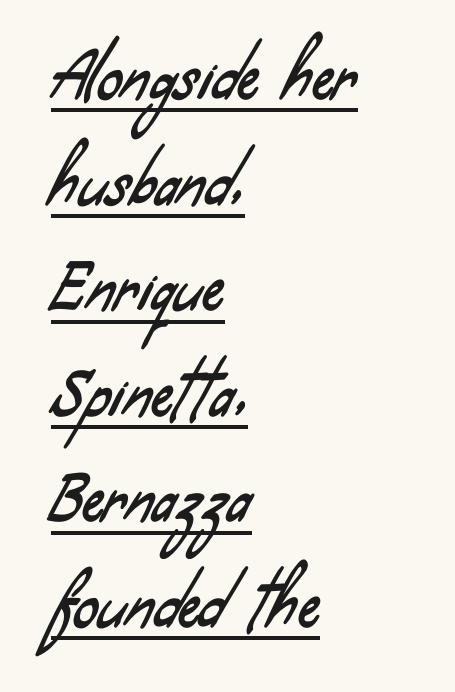
Q: Is the typeface a serif or a sans-serif typeface? A: Sans-serif.
Q: Is the text underlined? A: Yes.
Q: How is the paragraph aligned? A: Left-aligned.
Q: Is the spacing between letters normal or unusually wide? A: Normal.
Q: Width (condensed, normal, or wide)? A: Condensed.
Q: Stroke contrast? A: Low.
Q: x-height? A: Small.
Q: Monospaced? A: No.
